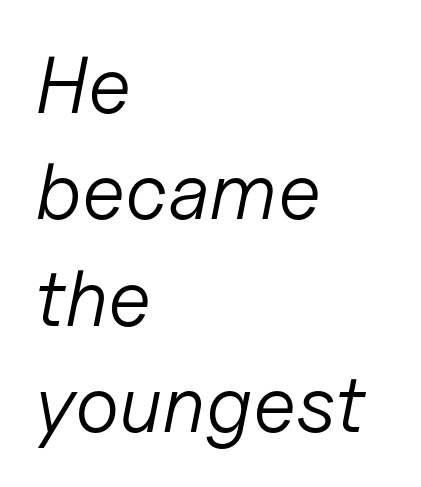
{"italic": "yes", "lean": "right", "slant_degrees": 11, "bold": "no", "weight": "light", "width": "normal", "stroke_contrast": "low", "x_height": "medium", "monospaced": "no", "underline": "no", "align": "left", "line_spacing": "normal", "line_spacing_ratio": 1.33, "letter_spacing": "normal", "letter_spacing_em": 0.0, "glyph_px": 80}
